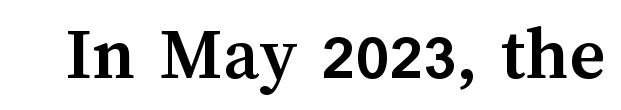
Q: Is the text bold? A: Yes.
Q: Is the text italic (slanted)? A: No, it is upright.
Q: Is the text underlined? A: No.
Q: Is the spacing between letters normal or unusually wide? A: Normal.
Q: Width (condensed, normal, or wide)? A: Normal.
Q: Stroke contrast? A: Medium.
Q: x-height? A: Medium.
Q: Monospaced? A: No.
